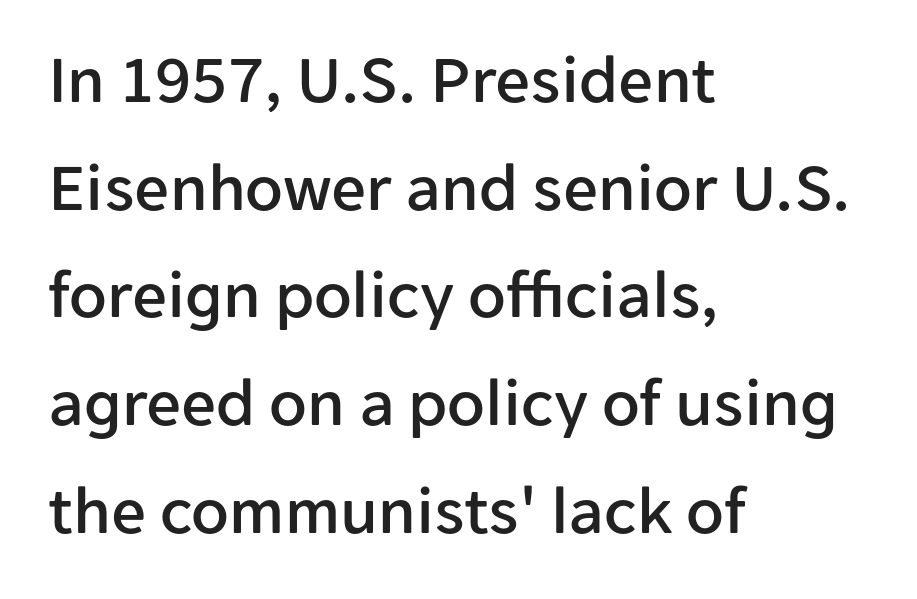
{"serif": "no", "italic": "no", "width": "normal", "stroke_contrast": "low", "x_height": "medium", "monospaced": "no", "underline": "no", "align": "left", "line_spacing": "normal", "line_spacing_ratio": 1.56, "letter_spacing": "normal", "letter_spacing_em": 0.0, "glyph_px": 69}
